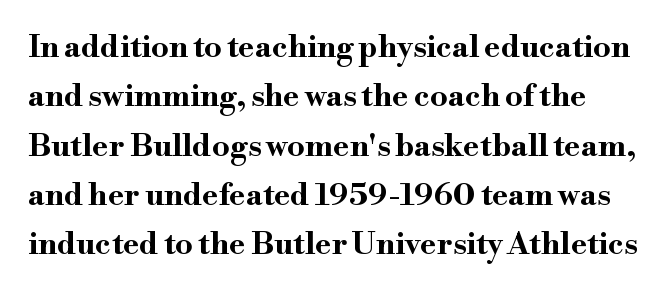
Line spacing here is normal. Stroke thickness is high; the sample reads as a true bold. Underline: absent. Characters follow at the spacing the type designer built in. Style check: upright.
